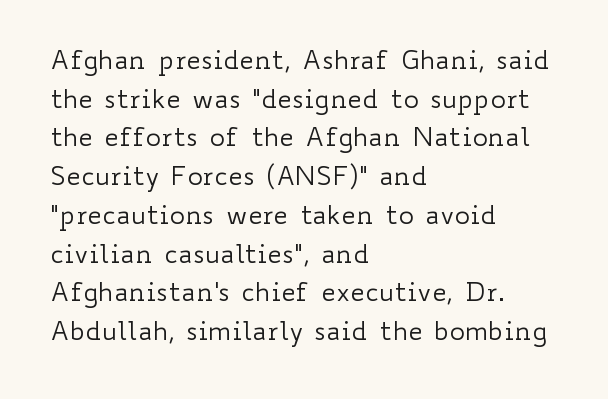
Posture: vertical. The weight tops out at a normal text grade. Words appear dense and cohesive because spacing is normal. If you drew a ruler down the left edge, every line would touch it. Line spacing here is normal. Underline: absent.
